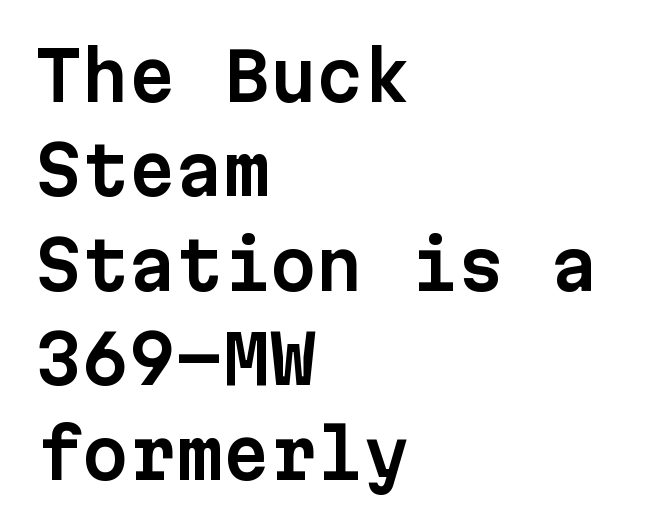
{"serif": "no", "italic": "no", "width": "normal", "stroke_contrast": "low", "x_height": "medium", "monospaced": "yes", "underline": "no", "align": "left", "line_spacing": "normal", "line_spacing_ratio": 1.41, "letter_spacing": "normal", "letter_spacing_em": 0.0, "glyph_px": 67}
